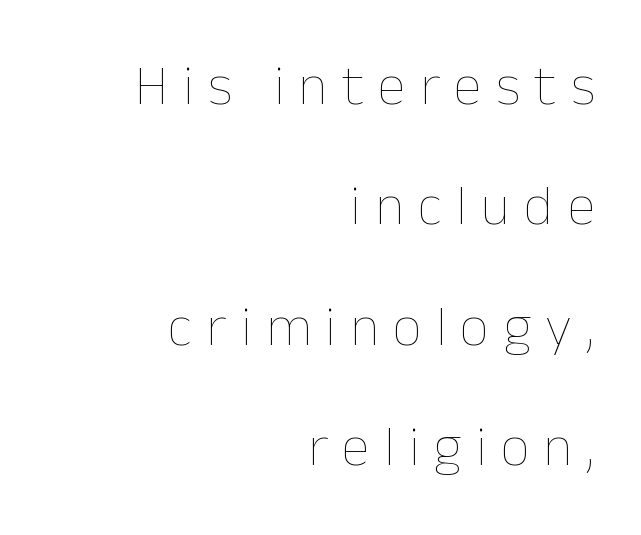
Q: Is the text bold? A: No.
Q: Is the text italic (slanted)? A: No, it is upright.
Q: Is the text underlined? A: No.
Q: How is the paragraph aligned? A: Right-aligned.
Q: Is the spacing between letters normal or unusually wide? A: Unusually wide.
Q: Is the spacing between lines tight, normal or loose? A: Loose.
Q: Width (condensed, normal, or wide)? A: Normal.
Q: Stroke contrast? A: Low.
Q: x-height? A: Medium.
Q: Monospaced? A: No.
